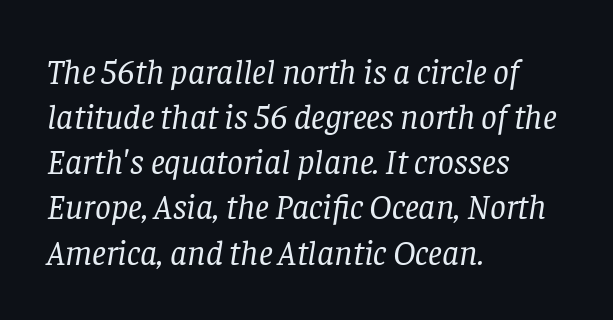
{"serif": "yes", "italic": "yes", "lean": "right", "slant_degrees": 8, "bold": "no", "weight": "regular", "width": "normal", "stroke_contrast": "low", "x_height": "large", "monospaced": "no", "underline": "no", "align": "left", "line_spacing": "normal", "line_spacing_ratio": 1.29, "letter_spacing": "normal", "letter_spacing_em": 0.0, "glyph_px": 35}
